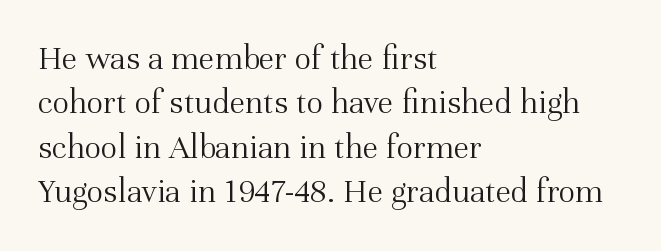
The lines are quadded left. Default kerning and tracking; the words read as compact shapes. Font category for this specimen: serif. The face used here is proportionally spaced, like ordinary book or web type. The axis of the letterforms is exactly vertical.
